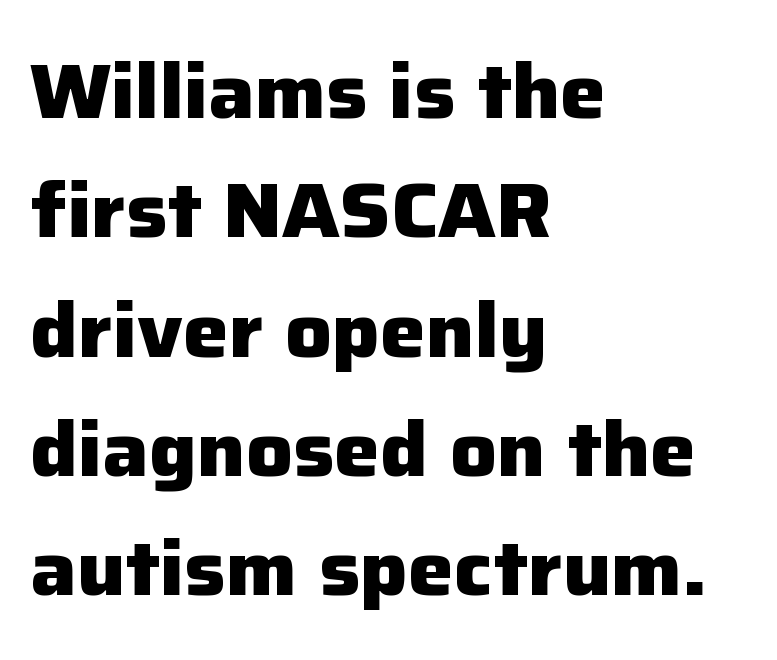
A typesetter would call this proportional, since set widths differ per character. The typesetter chose a ragged-right arrangement here. Any mark beneath the type? The region is blank. When letters stand straight like this, we call the style roman or upright. The rendering keeps characters at their native spacing.
